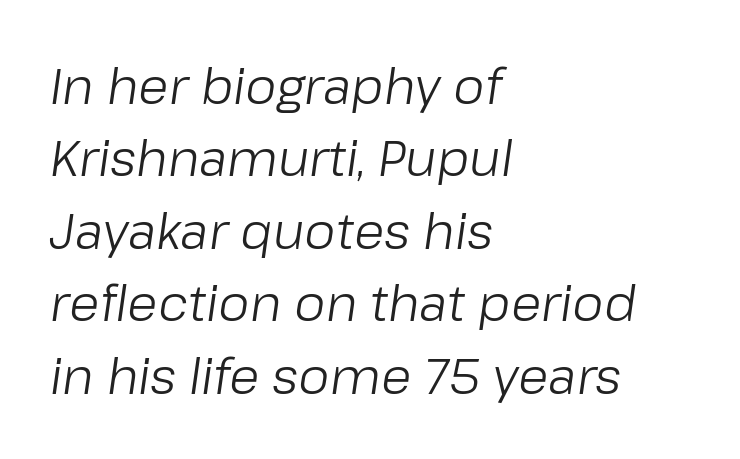
{"italic": "yes", "lean": "right", "slant_degrees": 8, "bold": "no", "weight": "light", "width": "normal", "stroke_contrast": "low", "x_height": "medium", "monospaced": "no", "underline": "no", "align": "left", "line_spacing": "normal", "line_spacing_ratio": 1.45, "letter_spacing": "normal", "letter_spacing_em": 0.0, "glyph_px": 50}
